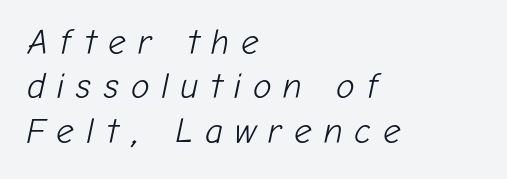
Q: Is the text bold? A: No.
Q: Is the text italic (slanted)? A: Yes, it leans right by about 12 degrees.
Q: Is the text underlined? A: No.
Q: How is the paragraph aligned? A: Left-aligned.
Q: Is the spacing between letters normal or unusually wide? A: Unusually wide.
Q: Is the spacing between lines tight, normal or loose? A: Normal.
Q: Width (condensed, normal, or wide)? A: Normal.
Q: Stroke contrast? A: Low.
Q: x-height? A: Medium.
Q: Monospaced? A: No.
